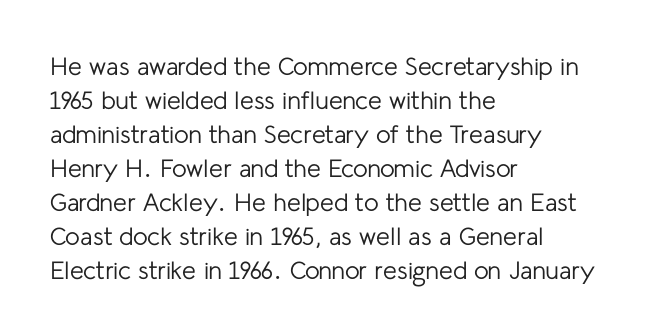
A normal amount of white space separates one row of letters from the next. Honestly, the letter spacing is just normal — you wouldn't notice it. The font's upright variant was chosen for this text. Is this a heavy cut? Hardly; it is regular or lighter. Caption: multi-line text, flush left, ragged right.
